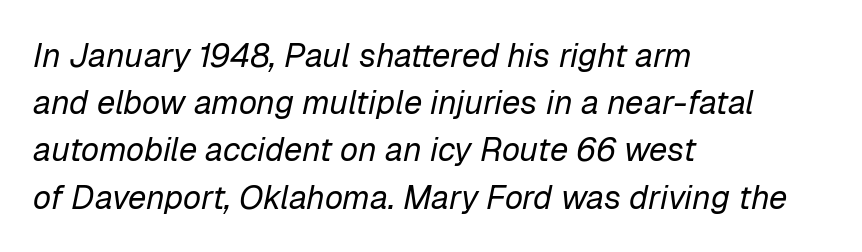
Q: Is the text bold? A: No.
Q: Is the text italic (slanted)? A: Yes, it leans right by about 12 degrees.
Q: Is the text underlined? A: No.
Q: How is the paragraph aligned? A: Left-aligned.
Q: Is the spacing between letters normal or unusually wide? A: Normal.
Q: Is the spacing between lines tight, normal or loose? A: Normal.
Q: Width (condensed, normal, or wide)? A: Normal.
Q: Stroke contrast? A: Low.
Q: x-height? A: Medium.
Q: Monospaced? A: No.
